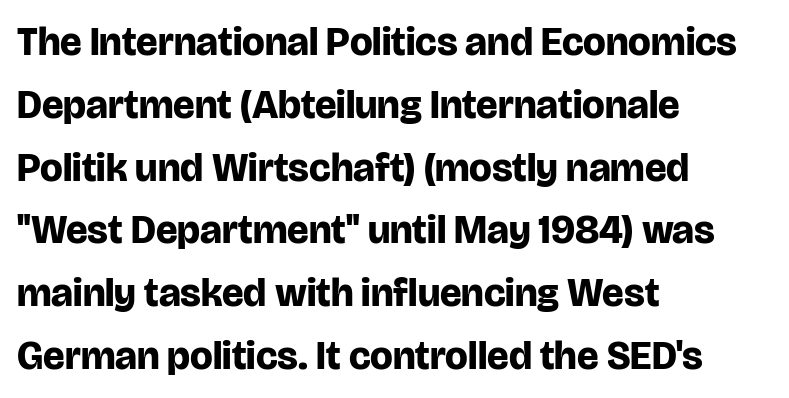
Q: Is the text bold? A: Yes.
Q: Is the text italic (slanted)? A: No, it is upright.
Q: Is the typeface a serif or a sans-serif typeface? A: Sans-serif.
Q: Is the text underlined? A: No.
Q: How is the paragraph aligned? A: Left-aligned.
Q: Is the spacing between letters normal or unusually wide? A: Normal.
Q: Is the spacing between lines tight, normal or loose? A: Normal.
Q: Width (condensed, normal, or wide)? A: Normal.
Q: Stroke contrast? A: Low.
Q: x-height? A: Large.
Q: Monospaced? A: No.
